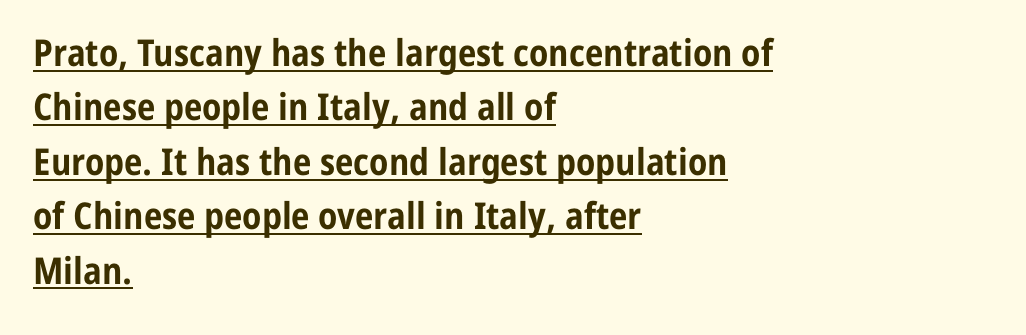
The image shows 37 px bold, condensed sans-serif type, upright; set left-aligned, normal line spacing (1.47x), normal letter spacing, underlined; low stroke contrast and a medium x-height.
